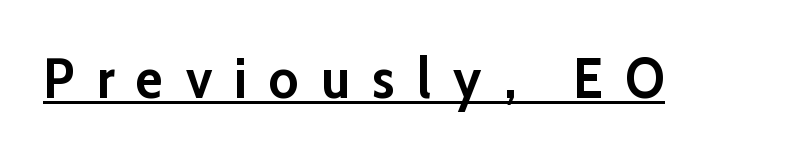
Q: Is the text bold? A: Yes.
Q: Is the text italic (slanted)? A: No, it is upright.
Q: Is the typeface a serif or a sans-serif typeface? A: Sans-serif.
Q: Is the text underlined? A: Yes.
Q: Is the spacing between letters normal or unusually wide? A: Unusually wide.
Q: Width (condensed, normal, or wide)? A: Normal.
Q: Stroke contrast? A: Low.
Q: x-height? A: Medium.
Q: Monospaced? A: No.
